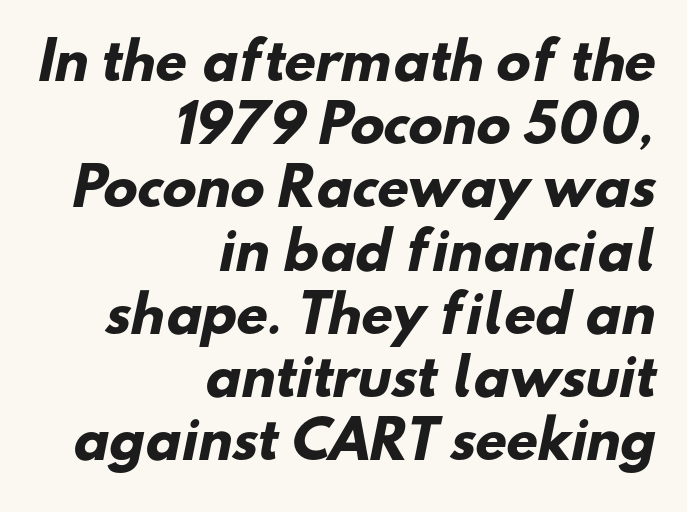
Q: Is the text bold? A: Yes.
Q: Is the typeface a serif or a sans-serif typeface? A: Sans-serif.
Q: Is the text underlined? A: No.
Q: How is the paragraph aligned? A: Right-aligned.
Q: Is the spacing between letters normal or unusually wide? A: Normal.
Q: Width (condensed, normal, or wide)? A: Normal.
Q: Stroke contrast? A: Low.
Q: x-height? A: Small.
Q: Monospaced? A: No.
